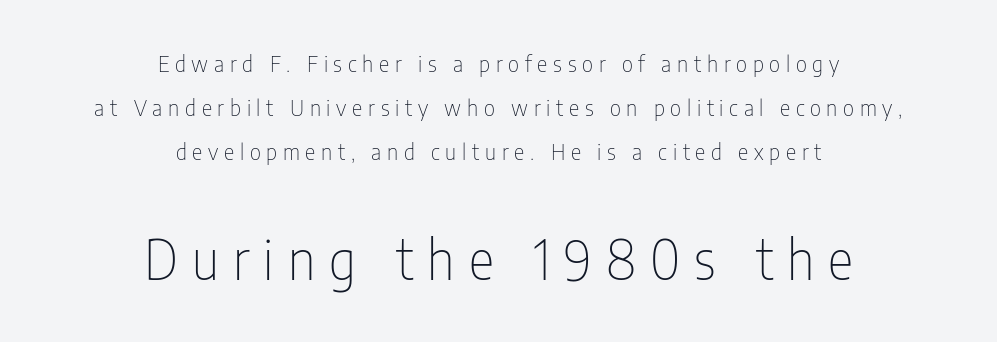
The image shows 54 px thin, condensed sans-serif type, upright; set centered, loose line spacing (2.0x), unusually wide letter spacing (+0.26 em), not underlined; the second (bottom) block is 2.45x larger; low stroke contrast and a medium x-height.
